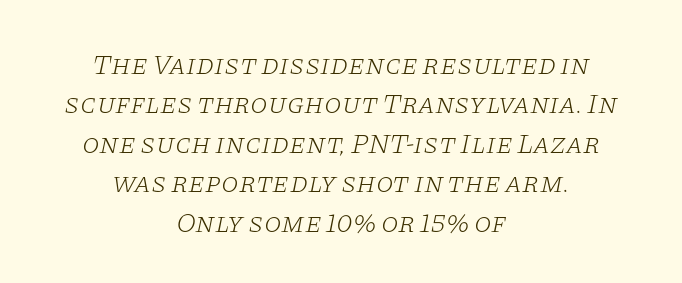
The image shows 28 px light, wide serif type, italic (leaning right); set centered, normal line spacing (1.41x), normal letter spacing, not underlined; low stroke contrast and a large x-height.
